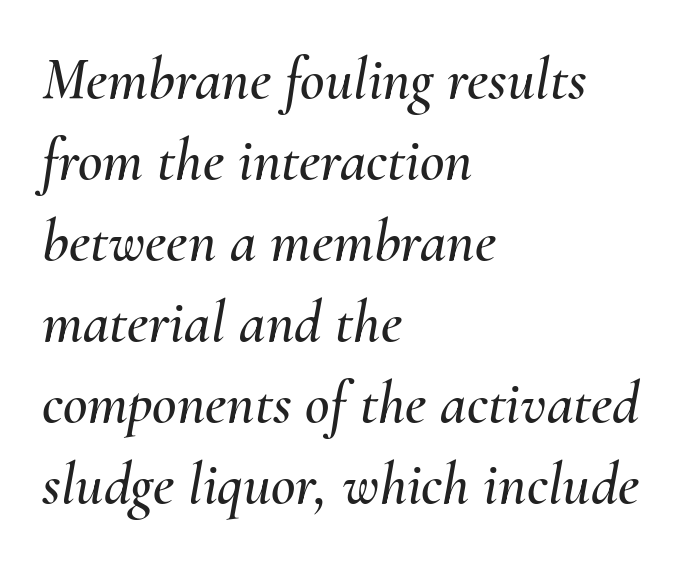
The rendering uses natural spacing where letterforms have individual widths. Inter-character spacing is left at the font's built-in metrics. The glyphs are unaccompanied by any horizontal stroke below them. This sample is left-justified, so line endings fall wherever the words run out. Students, observe: this is what conventionally led text looks like.
